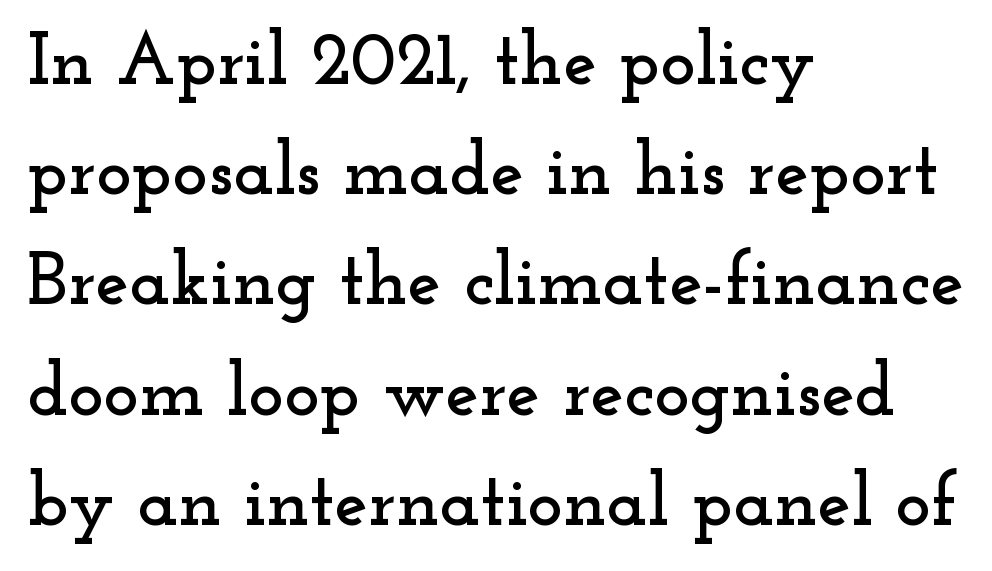
Honestly, there is no underline to notice here at all. The letters stand upright; this is a roman face. The rendering uses natural spacing where letterforms have individual widths. Tracking value appears to be zero — textbook default spacing.
